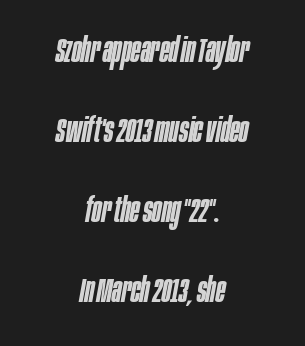
Q: Is the text bold? A: Semi-bold.
Q: Is the text italic (slanted)? A: Yes, it leans right by about 10 degrees.
Q: Is the text underlined? A: No.
Q: How is the paragraph aligned? A: Centered.
Q: Is the spacing between letters normal or unusually wide? A: Normal.
Q: Is the spacing between lines tight, normal or loose? A: Loose.
Q: Width (condensed, normal, or wide)? A: Condensed.
Q: Stroke contrast? A: Low.
Q: x-height? A: Large.
Q: Monospaced? A: No.
